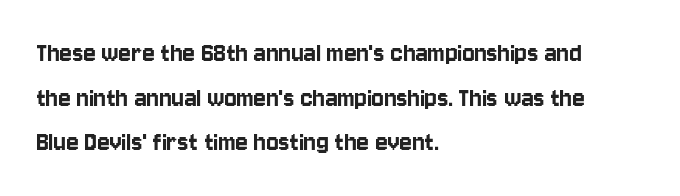
Short note: letters normally spaced. Baseline-to-baseline distance is the conventional proportion of letter height. The designer went with a sans here, leaving each stem footless. Typeset ragged right — the left edge is the straight one. Style check: upright.
